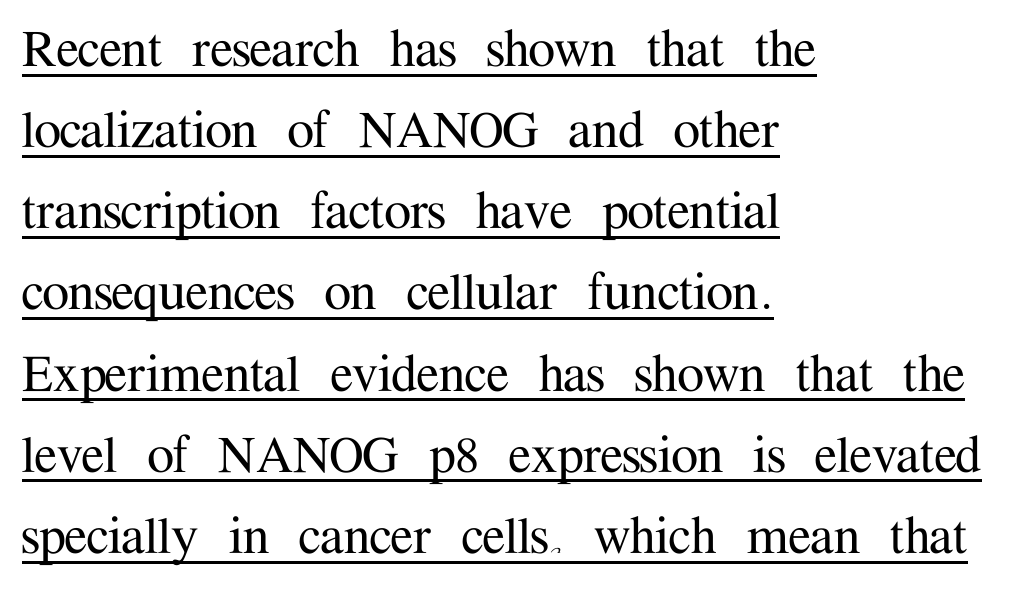
{"serif": "yes", "italic": "no", "width": "normal", "stroke_contrast": "medium", "x_height": "medium", "monospaced": "no", "underline": "yes", "align": "left", "line_spacing": "normal", "line_spacing_ratio": 1.33, "letter_spacing": "normal", "letter_spacing_em": 0.0, "glyph_px": 61}
